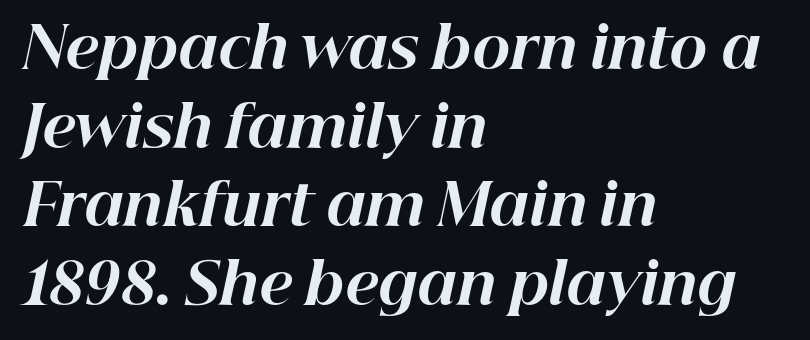
The image shows 57 px bold type, italic (leaning right); set left-aligned, normal line spacing (1.38x), normal letter spacing, not underlined; high stroke contrast and a medium x-height.
